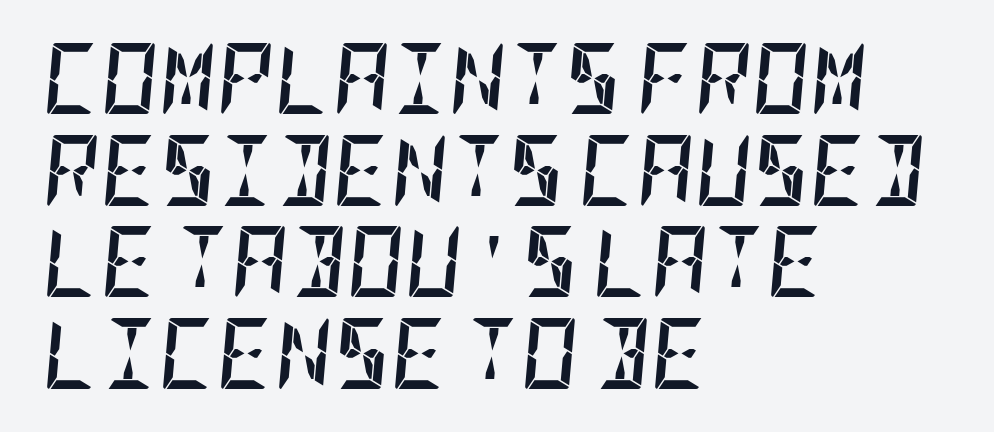
The rendering uses a bold face; every stroke is thick and dark. The glyphs are unaccompanied by any horizontal stroke below them. Observe the ordinary spacing: letters are neighbours, not strangers. The lines sit at an ordinary, default distance from one another. Alignment: flush left.
